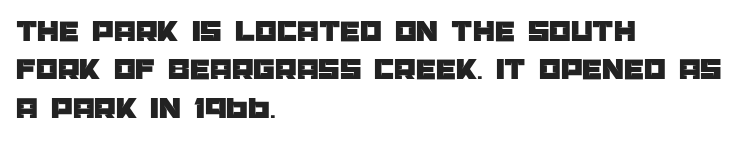
Q: Is the text italic (slanted)? A: No, it is upright.
Q: Is the typeface a serif or a sans-serif typeface? A: Sans-serif.
Q: Is the text underlined? A: No.
Q: How is the paragraph aligned? A: Left-aligned.
Q: Is the spacing between letters normal or unusually wide? A: Normal.
Q: Width (condensed, normal, or wide)? A: Normal.
Q: Stroke contrast? A: Low.
Q: x-height? A: Large.
Q: Monospaced? A: No.
